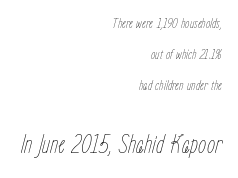
The image shows 26 px text type, italic (leaning right); set right-aligned, loose line spacing (2.23x), normal letter spacing, not underlined; the second (bottom) block is 1.86x larger.
